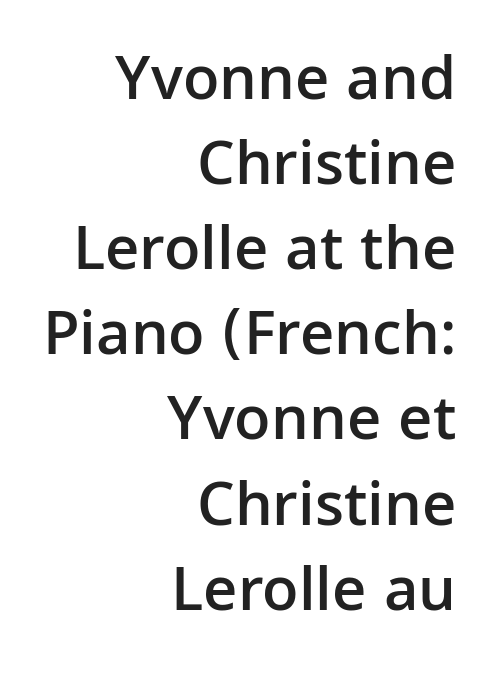
{"serif": "no", "italic": "no", "bold": "semi", "weight": "semibold", "width": "normal", "stroke_contrast": "low", "x_height": "medium", "monospaced": "no", "underline": "no", "align": "right", "line_spacing": "normal", "line_spacing_ratio": 1.33, "letter_spacing": "normal", "letter_spacing_em": 0.0, "glyph_px": 64}
